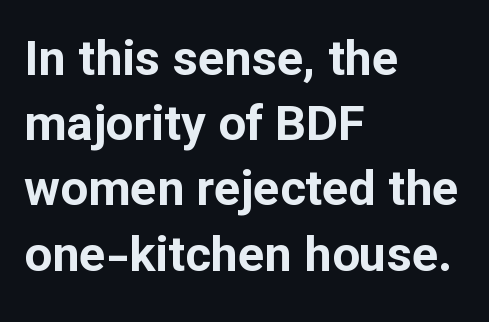
Q: Is the text bold? A: Yes.
Q: Is the text italic (slanted)? A: No, it is upright.
Q: Is the typeface a serif or a sans-serif typeface? A: Sans-serif.
Q: Is the text underlined? A: No.
Q: How is the paragraph aligned? A: Left-aligned.
Q: Is the spacing between letters normal or unusually wide? A: Normal.
Q: Is the spacing between lines tight, normal or loose? A: Normal.
Q: Width (condensed, normal, or wide)? A: Normal.
Q: Stroke contrast? A: Low.
Q: x-height? A: Medium.
Q: Monospaced? A: No.
